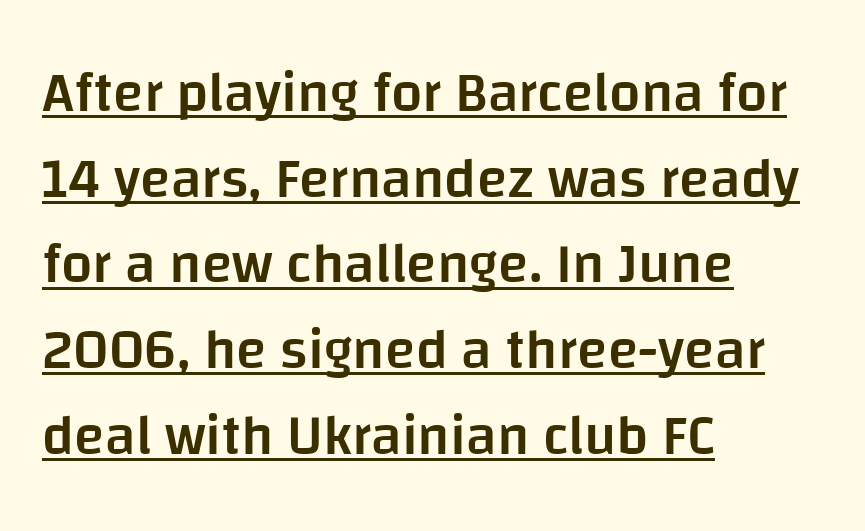
Short note: letters normally spaced. The string is rendered with underlining switched on. The setting favours the left margin, as ordinary paragraphs usually do. The passage shown is typed in a proportional face where columns would drift. Compared with an ordinary text face, these strokes are moderately heavier — a semibold.
